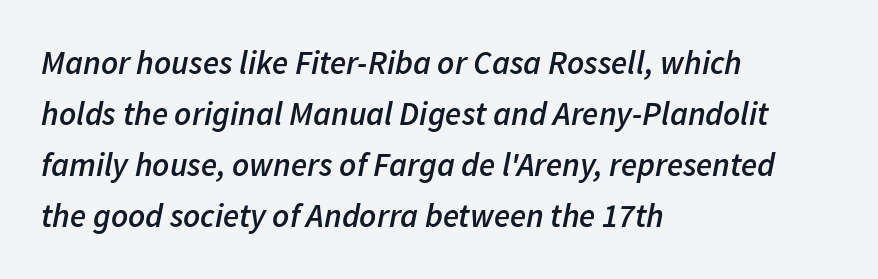
Q: Is the text bold? A: Semi-bold.
Q: Is the text italic (slanted)? A: Yes, it leans right by about 11 degrees.
Q: Is the text underlined? A: No.
Q: How is the paragraph aligned? A: Left-aligned.
Q: Is the spacing between letters normal or unusually wide? A: Normal.
Q: Is the spacing between lines tight, normal or loose? A: Normal.
Q: Width (condensed, normal, or wide)? A: Normal.
Q: Stroke contrast? A: Low.
Q: x-height? A: Medium.
Q: Monospaced? A: No.
